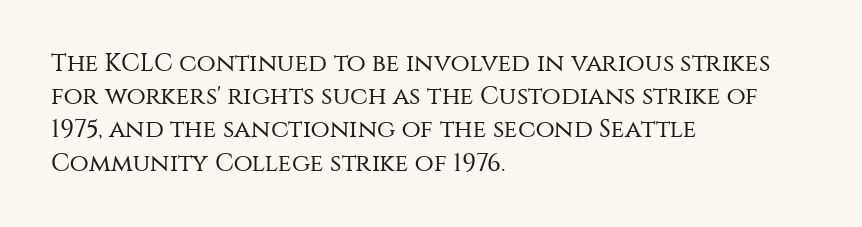
The image shows 25 px text type, upright; set left-aligned, normal line spacing (1.33x), normal letter spacing, not underlined.
